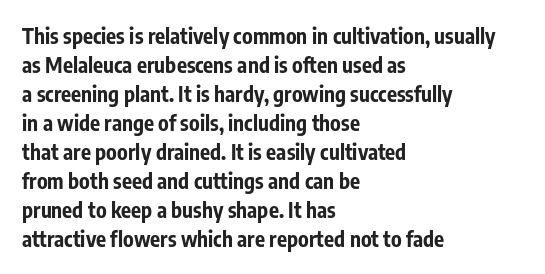
The lines are quadded left. These lines keep a tight, regular rhythm from letter to letter. The gap between lines stays unmarked. It's the straight-up-and-down kind of type. The rendering uses a moderate line-height, typical for paragraphs. Pretty heavy lettering here — definitely bold.
